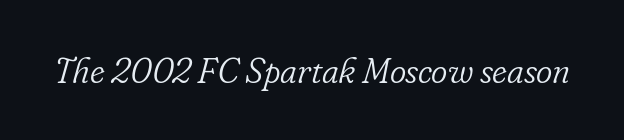
Ink coverage per letter is moderate at most. The horizontal fit of the characters is conventional and even. The letters are slanted; this is an italic face. The baseline area is clear.
